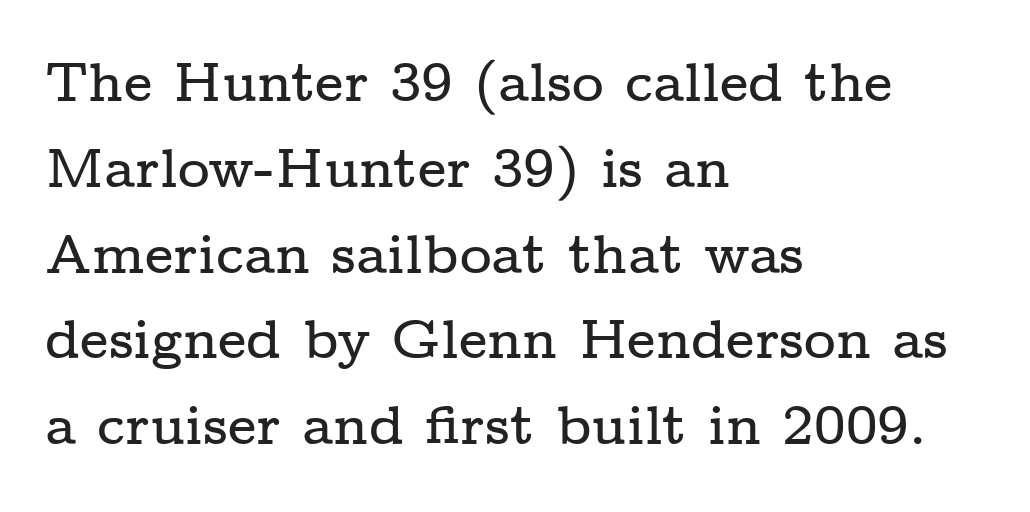
Notice how the stems are strictly vertical — no italics here. These lines are composed in type with serifs. How are the letters spaced? Ordinarily, with no added tracking. The passage shown is typed in a proportional face where columns would drift. Successive baselines arrive at the customary interval. Glance below the letters and you will spot only blank space.
